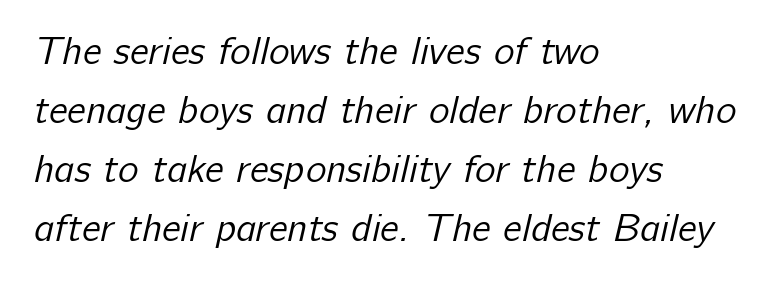
You could not count columns in this text — the font is proportionally spaced. Is the stroke heavy? The answer is a plain regular-or-lighter. The rendering anchors every line to the left-hand side. Beneath every word, the page is bare.
